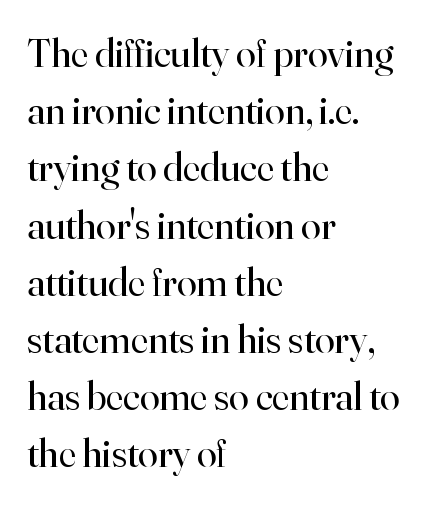
The image shows 40 px regular-weight serif type, upright; set left-aligned, normal line spacing (1.43x), normal letter spacing, not underlined; high stroke contrast and a small x-height.
